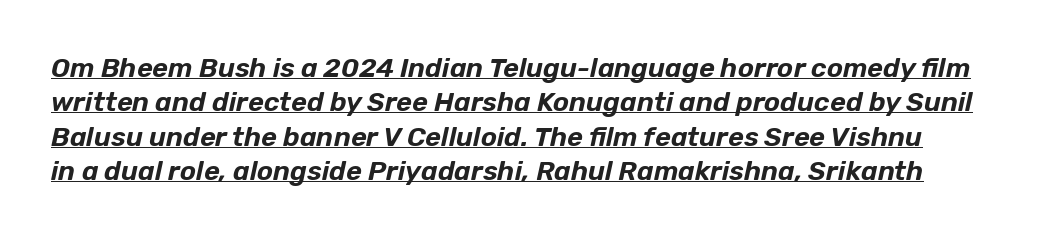
Descenders here cross a horizontal rule under the line. The leading is moderate, giving the passage an even texture. Words appear dense and cohesive because spacing is normal. Characters are canted at an angle relative to the baseline's perpendicular.
